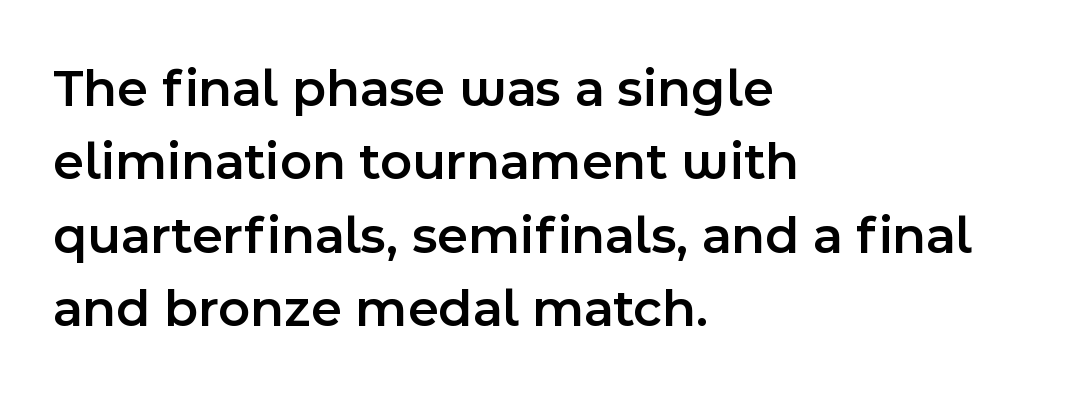
{"serif": "no", "italic": "no", "bold": "semi", "weight": "semibold", "width": "normal", "x_height": "medium", "monospaced": "no", "underline": "no", "align": "left", "line_spacing": "normal", "line_spacing_ratio": 1.36, "letter_spacing": "normal", "letter_spacing_em": 0.0, "glyph_px": 54}
